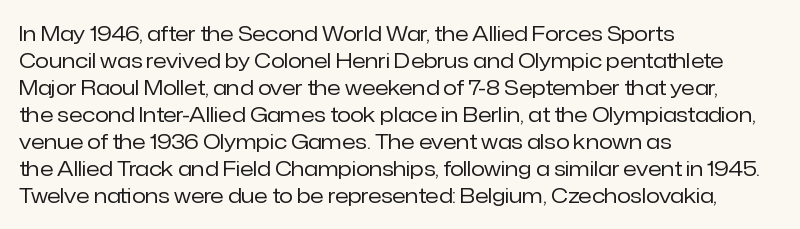
This sample uses an upright cut, with every glyph sitting square on the baseline. Reading down the column, the eye jumps a familiar distance to each next line. The horizontal fit of the characters is conventional and even. This is not heavy type; no bold has been used.
